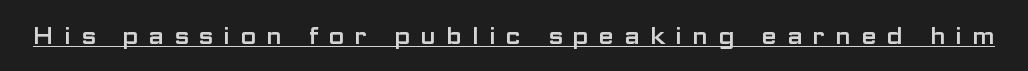
Does extra space separate the letters? Yes, quite a lot of it. This rendering features underlined lettering. The type sits square on the baseline with zero lean.
